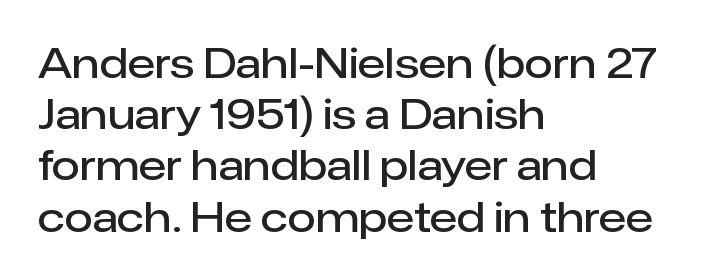
{"serif": "no", "italic": "no", "bold": "semi", "weight": "semibold", "width": "normal", "stroke_contrast": "low", "x_height": "medium", "monospaced": "no", "underline": "no", "align": "left", "line_spacing": "normal", "line_spacing_ratio": 1.25, "letter_spacing": "normal", "letter_spacing_em": 0.0, "glyph_px": 41}
